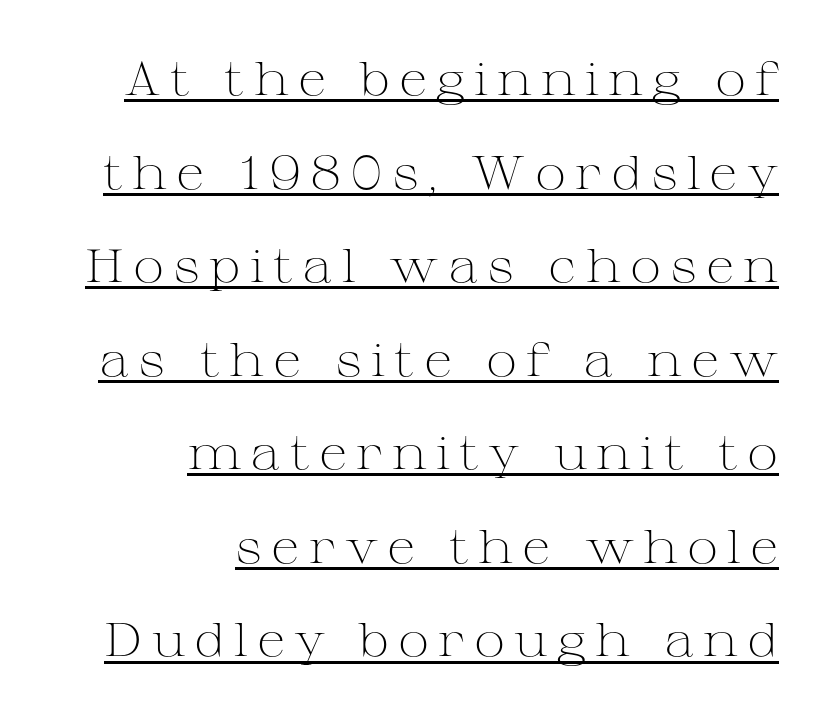
{"serif": "yes", "italic": "no", "bold": "no", "weight": "light", "width": "wide", "stroke_contrast": "medium", "x_height": "medium", "monospaced": "no", "underline": "yes", "align": "right", "line_spacing": "loose", "line_spacing_ratio": 1.99, "glyph_px": 47}
